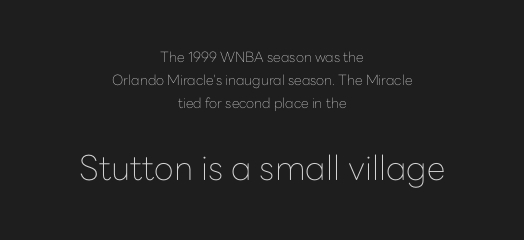
The image shows 34 px thin sans-serif type, upright; set centered, normal line spacing (1.63x), normal letter spacing, not underlined; the second (bottom) block is 2.43x larger; low stroke contrast and a medium x-height.
